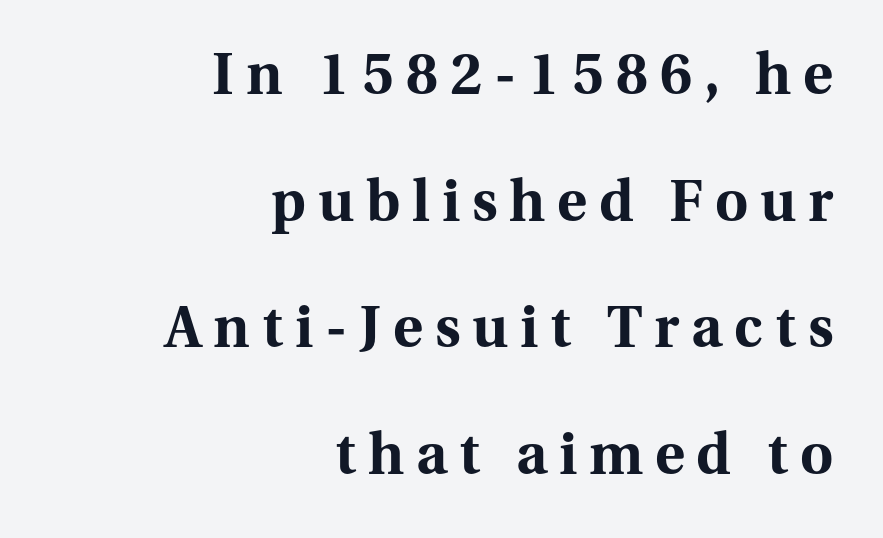
The passage shown is typed in a proportional face where columns would drift. Leading: increased. Weight: bold. The specimen omits any rule beneath the text block's lines. The compositor pushed each line to the right boundary.
